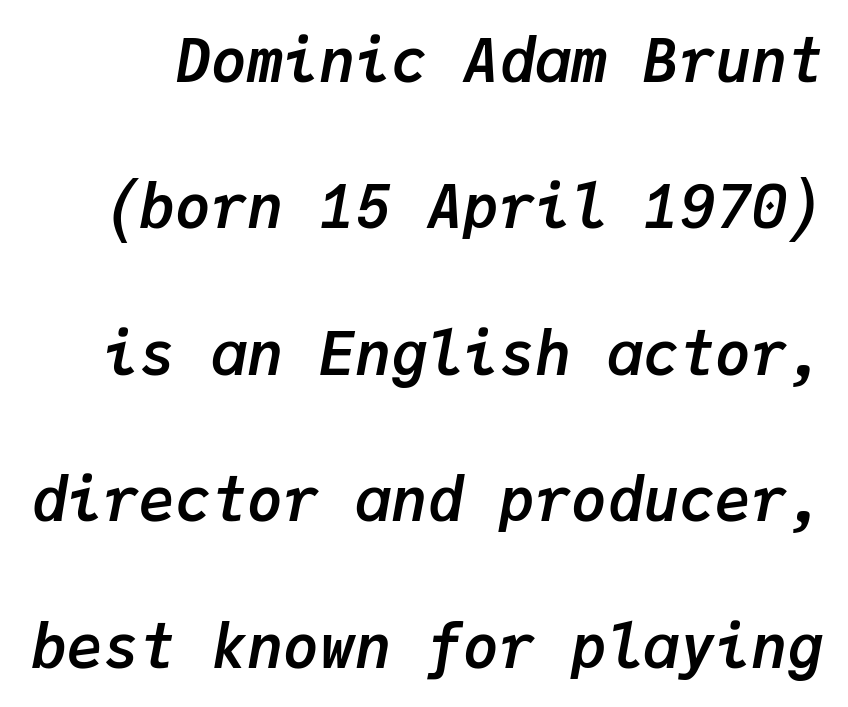
The image shows 60 px semibold type, italic (leaning right), monospaced; set loose line spacing (2.44x), normal letter spacing, not underlined; low stroke contrast and a medium x-height.
